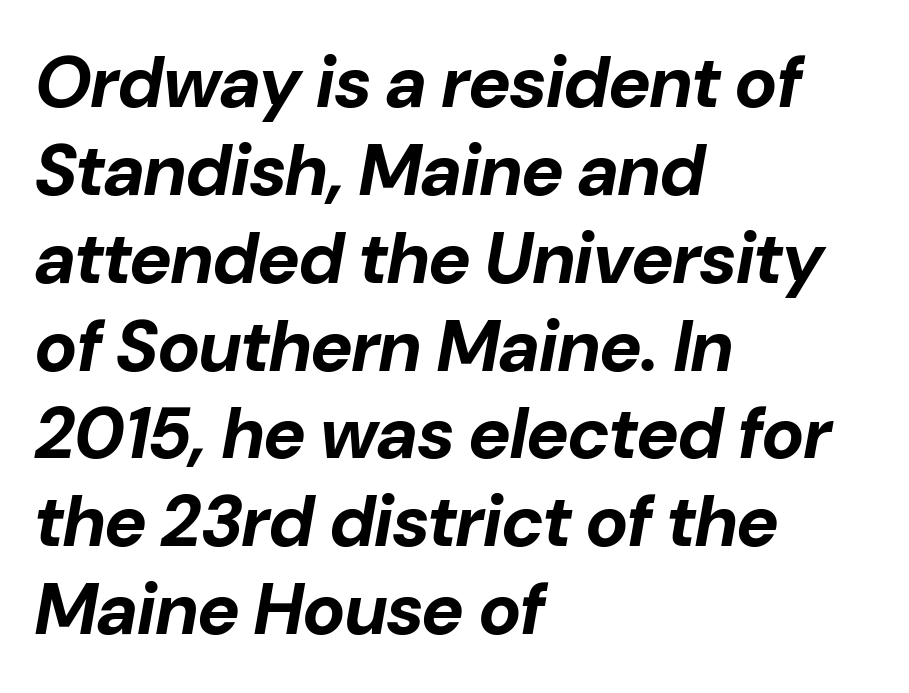
{"italic": "yes", "lean": "right", "slant_degrees": 10, "bold": "yes", "weight": "bold", "width": "normal", "stroke_contrast": "low", "x_height": "medium", "monospaced": "no", "underline": "no", "align": "left", "line_spacing_ratio": 1.22, "letter_spacing": "normal", "letter_spacing_em": 0.0, "glyph_px": 72}
